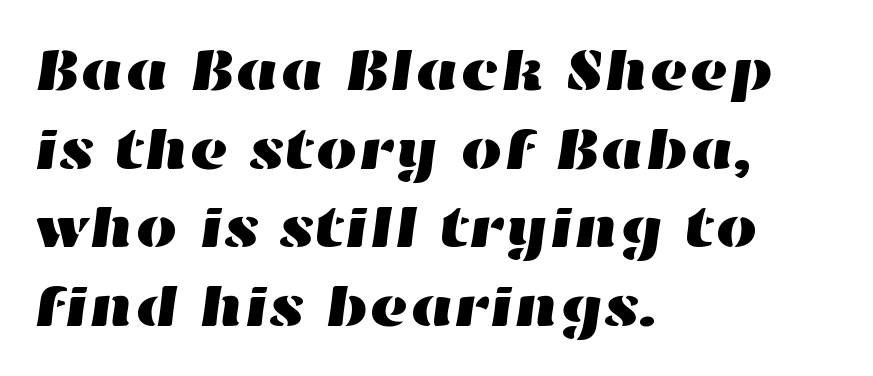
{"width": "wide", "stroke_contrast": "high", "x_height": "medium", "monospaced": "no", "underline": "no", "align": "left", "line_spacing": "normal", "line_spacing_ratio": 1.31, "letter_spacing": "normal", "letter_spacing_em": 0.0, "glyph_px": 60}
